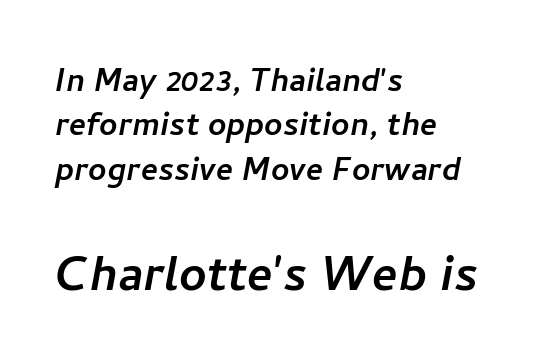
The image shows 60 px sans-serif type; set left-aligned, tight line spacing (1.11x), normal letter spacing, not underlined; the second (bottom) block is 1.5x larger; low stroke contrast and a medium x-height.
